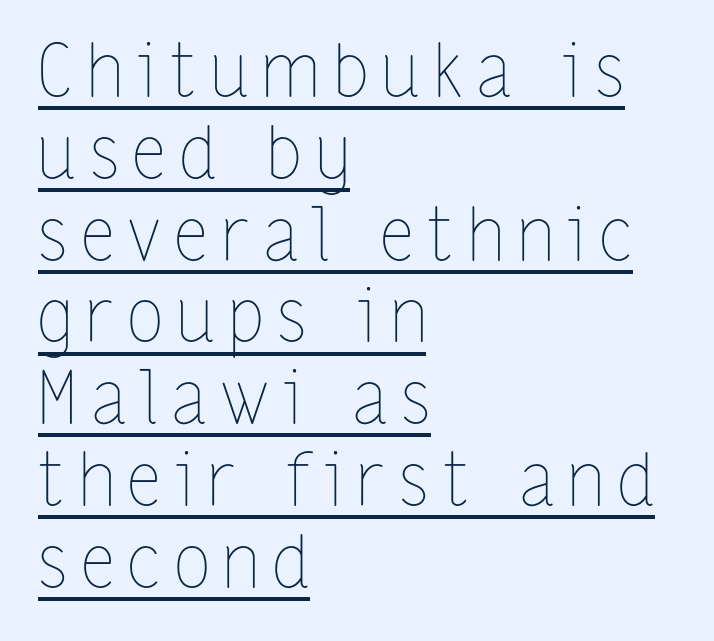
The letters advance in unequal steps, a hallmark of proportional type. The specimen reads as upright at a glance. Closely set lines give the paragraph a compact silhouette. Ink coverage per letter is moderate at most. The specimen includes a rule beneath the text block's lines.
